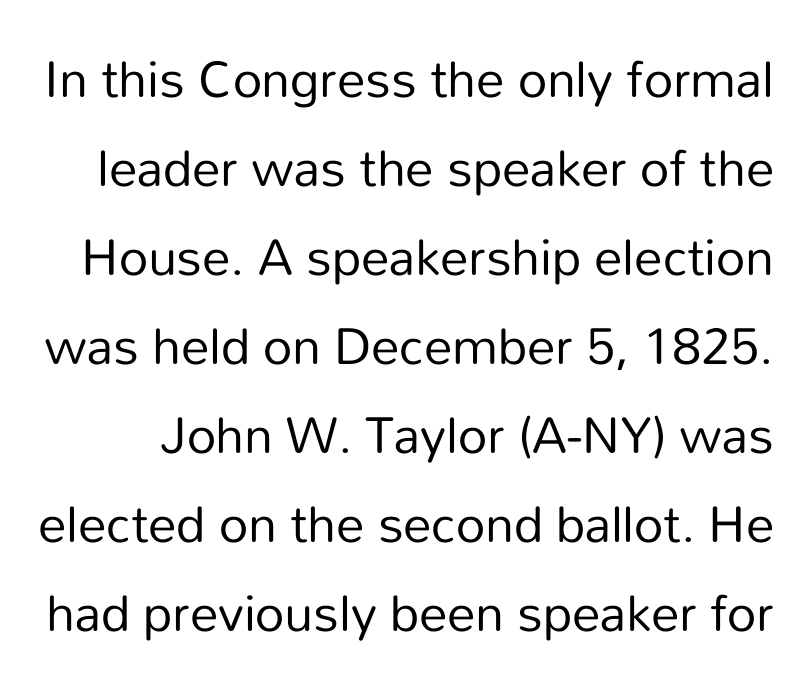
What's the leading like? Ordinary, nothing unusual. Characters follow at the spacing the type designer built in. The axis of the letterforms is exactly vertical. What kind of face is this? One without serifs — a sans. Descenders hang freely into open space. The font sits on the lighter half of the weight spectrum, regular included.
